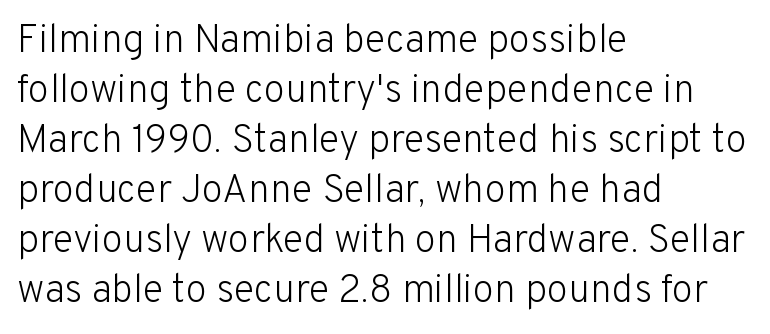
The image shows 39 px light sans-serif type, upright; set left-aligned, normal line spacing (1.28x), normal letter spacing, not underlined; low stroke contrast and a medium x-height.
